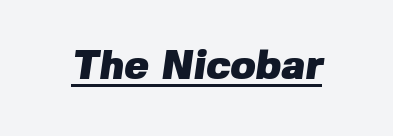
The image shows 41 px heavy sans-serif type; set normal letter spacing, underlined; low stroke contrast and a medium x-height.
